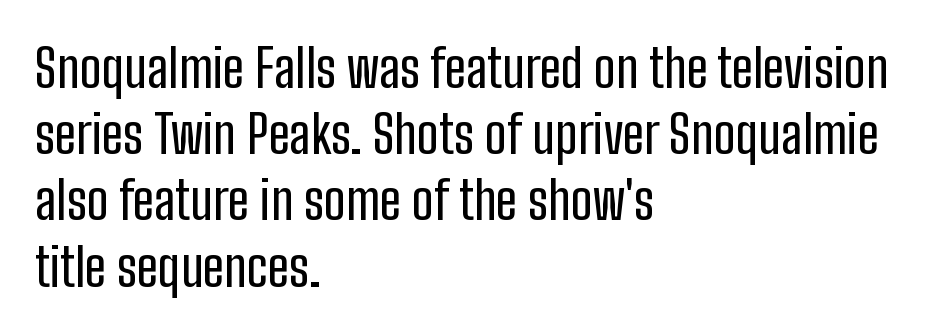
{"serif": "no", "italic": "no", "width": "condensed", "stroke_contrast": "low", "x_height": "medium", "monospaced": "no", "underline": "no", "align": "left", "line_spacing": "normal", "line_spacing_ratio": 1.25, "letter_spacing": "normal", "letter_spacing_em": 0.0, "glyph_px": 53}
